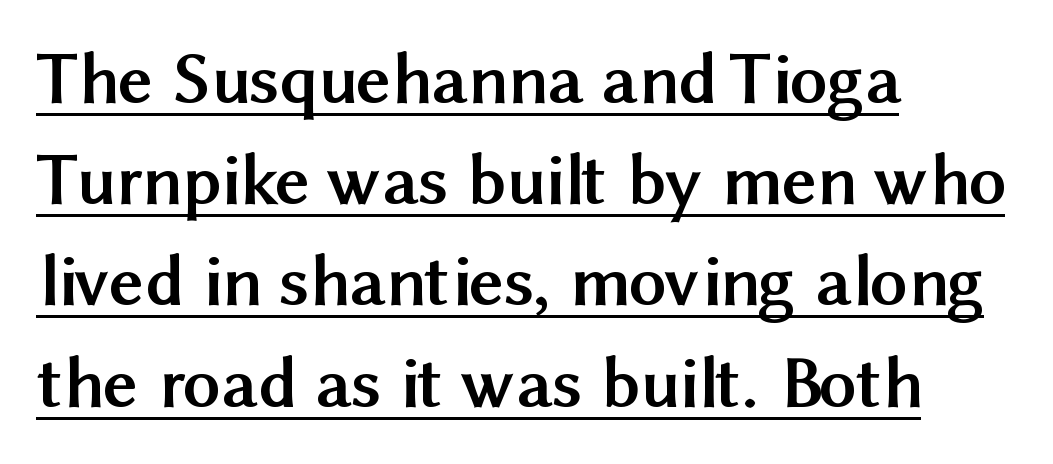
Q: Is the text bold? A: Yes.
Q: Is the text italic (slanted)? A: No, it is upright.
Q: Is the typeface a serif or a sans-serif typeface? A: Sans-serif.
Q: Is the text underlined? A: Yes.
Q: How is the paragraph aligned? A: Left-aligned.
Q: Is the spacing between letters normal or unusually wide? A: Normal.
Q: Is the spacing between lines tight, normal or loose? A: Normal.
Q: Width (condensed, normal, or wide)? A: Normal.
Q: Stroke contrast? A: Medium.
Q: x-height? A: Medium.
Q: Monospaced? A: No.
